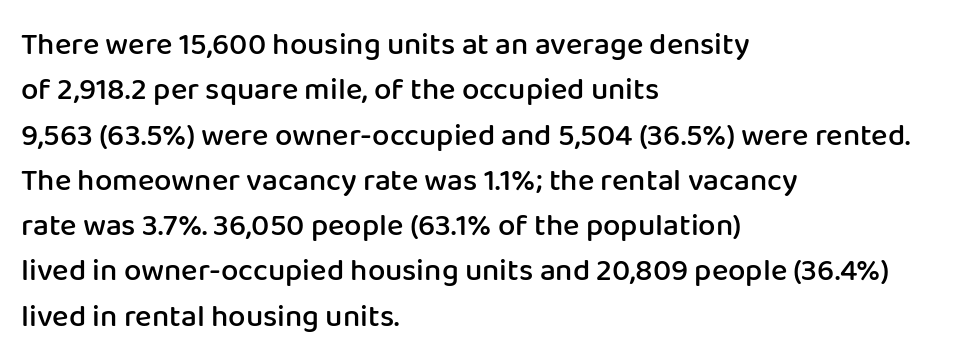
The image shows 31 px semibold sans-serif type, upright; set left-aligned, normal line spacing (1.46x), normal letter spacing, not underlined; low stroke contrast and a medium x-height.
